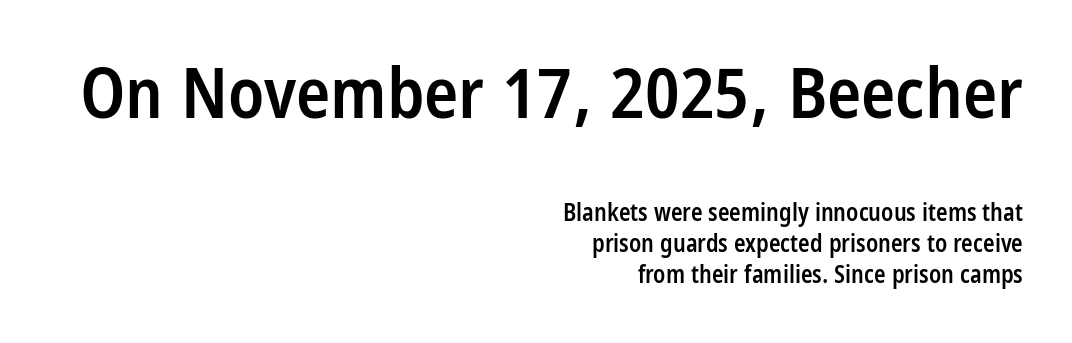
Q: Is the text bold? A: Semi-bold.
Q: Is the text italic (slanted)? A: No, it is upright.
Q: Is the typeface a serif or a sans-serif typeface? A: Sans-serif.
Q: Is the text underlined? A: No.
Q: How is the paragraph aligned? A: Right-aligned.
Q: Is the spacing between letters normal or unusually wide? A: Normal.
Q: Is the spacing between lines tight, normal or loose? A: Normal.
Q: Which block of text is set in a larger size, the first (top) or the second (bottom)? A: The first (top) one.
Q: Width (condensed, normal, or wide)? A: Condensed.
Q: Stroke contrast? A: Low.
Q: x-height? A: Large.
Q: Monospaced? A: No.
